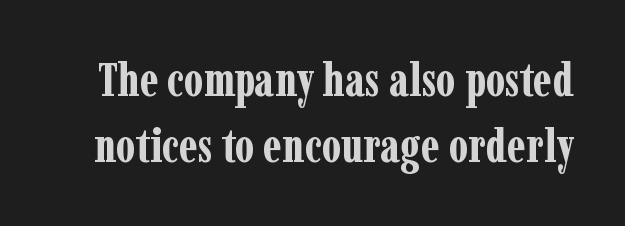
The space beneath each line is pristine and unruled. Letterform terminals end in serifs throughout the passage. Its strokes are broad and dark, the hallmark of bold type. These lines are rendered in a variable-pitch font. Ordinary non-slanted type is in use. Reading down the column, the eye jumps a familiar distance to each next line.
